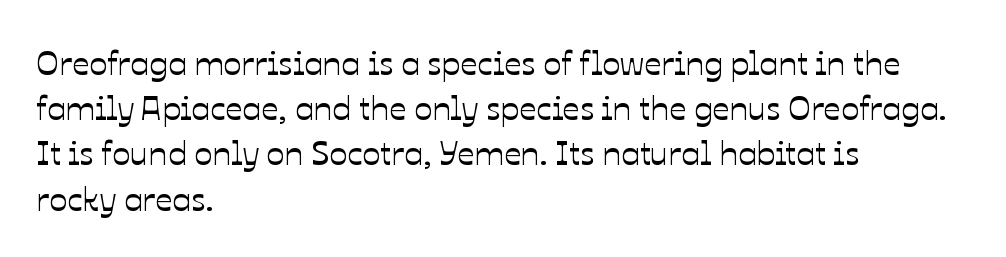
The image shows 34 px text type, upright; set left-aligned, normal line spacing (1.33x), normal letter spacing, not underlined; low stroke contrast and a medium x-height.
